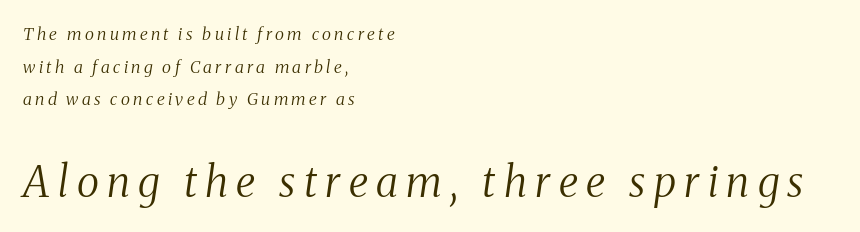
The image shows 42 px regular-weight, condensed serif type, italic (leaning right); set left-aligned, loose line spacing (1.92x), unusually wide letter spacing (+0.2 em), not underlined; the second (bottom) block is 2.47x larger; medium stroke contrast and a medium x-height.
